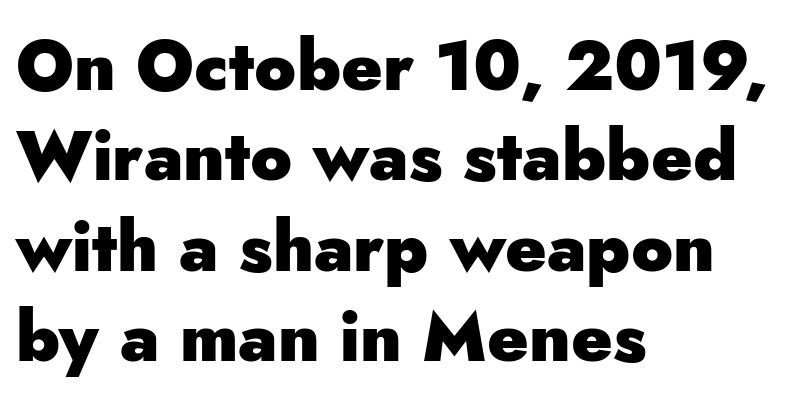
The image shows 69 px heavy sans-serif type, upright; set left-aligned, normal line spacing (1.31x), normal letter spacing, not underlined; low stroke contrast and a small x-height.
